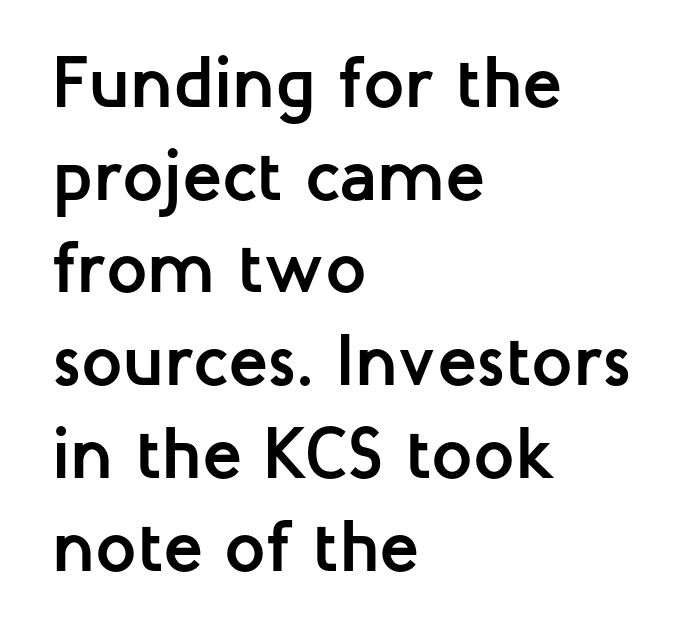
Leading: standard. The letters stand straight up with perfectly vertical stems. The space directly below the letters is spotless. The sample has been set heavy, in full bold. Regarding serifs, this sample does without them.
